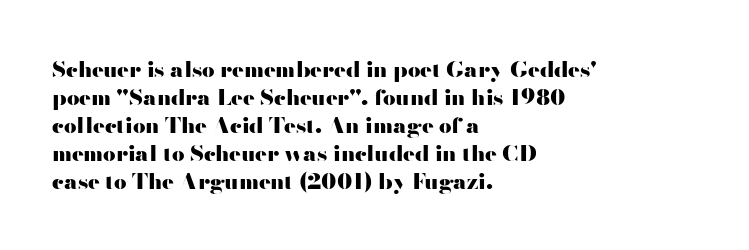
{"italic": "no", "bold": "yes", "underline": "no", "align": "left", "line_spacing": "normal", "line_spacing_ratio": 1.27, "letter_spacing": "normal", "letter_spacing_em": 0.0, "glyph_px": 22}
